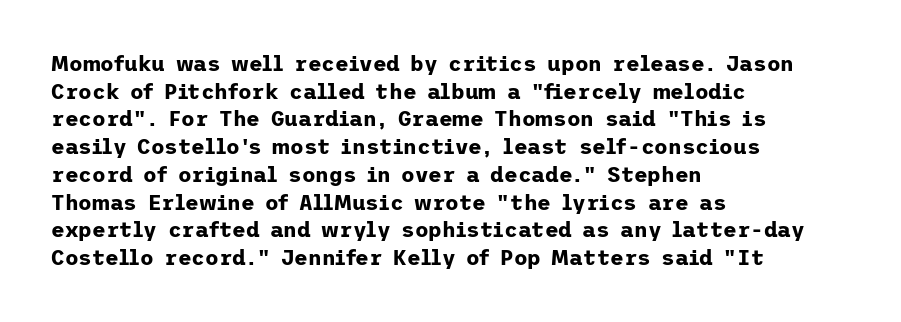
It's the straight-up-and-down kind of type. The words here are not underlined. Summary of vertical rhythm: regular, with standard interline spacing. Alignment: flush left. The rendering keeps characters at their native spacing.
